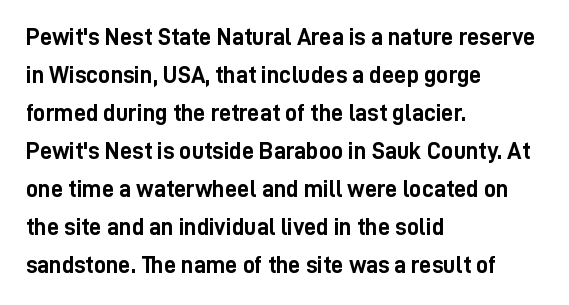
Q: Is the text bold? A: Yes.
Q: Is the text italic (slanted)? A: No, it is upright.
Q: Is the text underlined? A: No.
Q: How is the paragraph aligned? A: Left-aligned.
Q: Is the spacing between letters normal or unusually wide? A: Normal.
Q: Is the spacing between lines tight, normal or loose? A: Normal.
